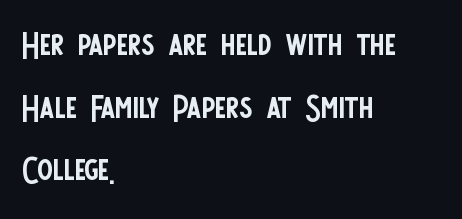
This sample has the flowing, uneven cadence of proportional lettering. Nope, no serifs anywhere on these letters. The typeface has the unassuming heft of standard copy or less. Decoration check: the copy has no underline. Quick note: interline space is typical. The rendering anchors every line to the left-hand side.
